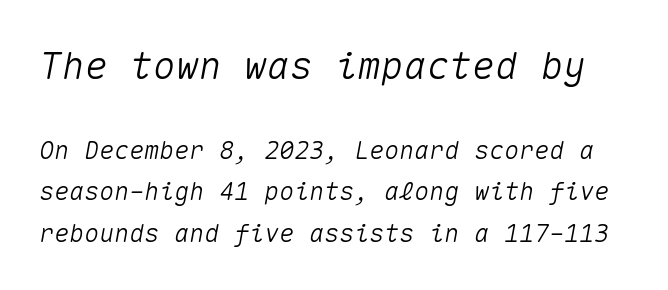
Q: Is the text italic (slanted)? A: Yes, it leans right by about 10 degrees.
Q: Is the text underlined? A: No.
Q: Is the spacing between letters normal or unusually wide? A: Normal.
Q: Is the spacing between lines tight, normal or loose? A: Normal.
Q: Which block of text is set in a larger size, the first (top) or the second (bottom)? A: The first (top) one.
Q: Width (condensed, normal, or wide)? A: Normal.
Q: Stroke contrast? A: Medium.
Q: x-height? A: Medium.
Q: Monospaced? A: Yes.
